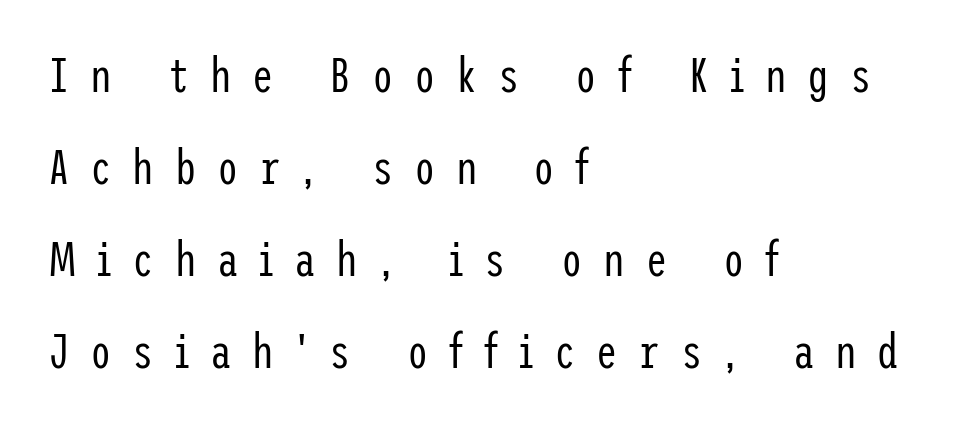
Q: Is the text bold? A: No.
Q: Is the text italic (slanted)? A: No, it is upright.
Q: Is the typeface a serif or a sans-serif typeface? A: Sans-serif.
Q: Is the text underlined? A: No.
Q: How is the paragraph aligned? A: Left-aligned.
Q: Is the spacing between letters normal or unusually wide? A: Unusually wide.
Q: Is the spacing between lines tight, normal or loose? A: Loose.
Q: Width (condensed, normal, or wide)? A: Condensed.
Q: Stroke contrast? A: Low.
Q: x-height? A: Medium.
